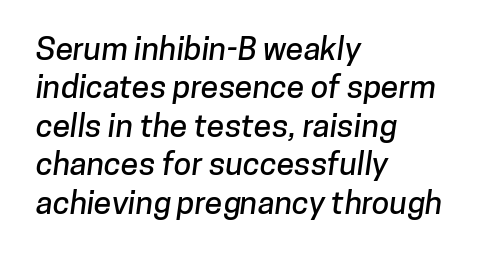
{"serif": "no", "width": "normal", "stroke_contrast": "low", "x_height": "medium", "monospaced": "no", "underline": "no", "align": "left", "line_spacing_ratio": 1.2, "letter_spacing": "normal", "letter_spacing_em": 0.0, "glyph_px": 32}
